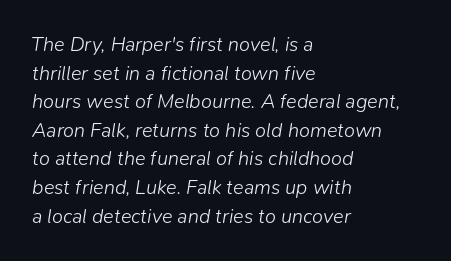
{"italic": "yes", "lean": "right", "slant_degrees": 9, "bold": "no", "underline": "no", "align": "left", "line_spacing": "normal", "line_spacing_ratio": 1.43, "letter_spacing": "normal", "letter_spacing_em": 0.0, "glyph_px": 20}
